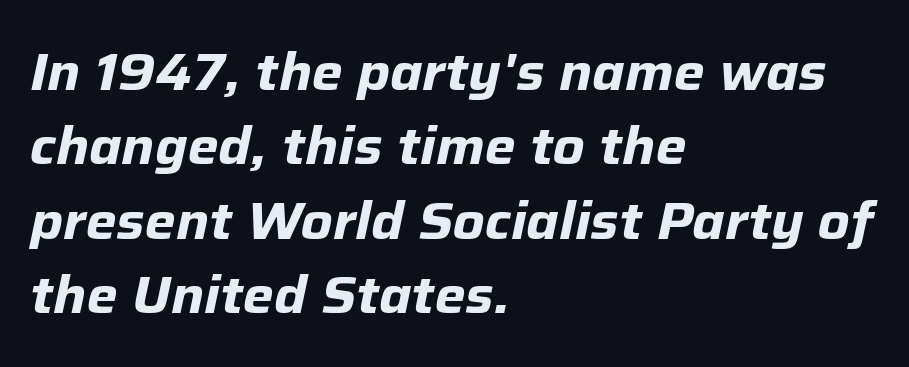
Q: Is the text bold? A: Yes.
Q: Is the text italic (slanted)? A: Yes, it leans right by about 12 degrees.
Q: Is the text underlined? A: No.
Q: How is the paragraph aligned? A: Left-aligned.
Q: Is the spacing between letters normal or unusually wide? A: Normal.
Q: Is the spacing between lines tight, normal or loose? A: Normal.
Q: Width (condensed, normal, or wide)? A: Normal.
Q: Stroke contrast? A: Low.
Q: x-height? A: Medium.
Q: Monospaced? A: No.
